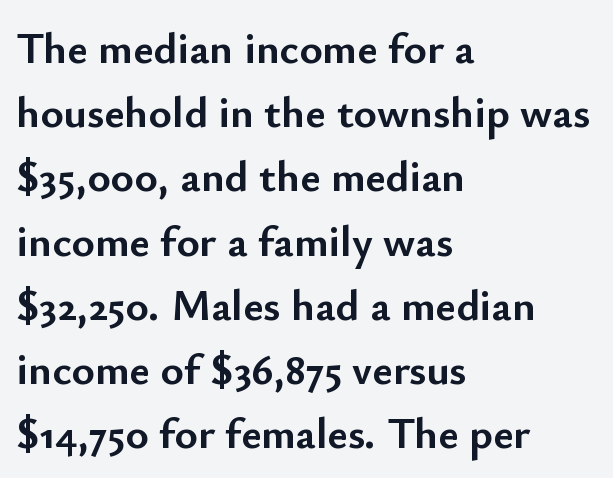
{"serif": "no", "italic": "no", "bold": "yes", "weight": "semibold", "width": "normal", "stroke_contrast": "low", "x_height": "small", "monospaced": "no", "underline": "no", "align": "left", "line_spacing": "normal", "line_spacing_ratio": 1.46, "letter_spacing": "normal", "letter_spacing_em": 0.0, "glyph_px": 44}
